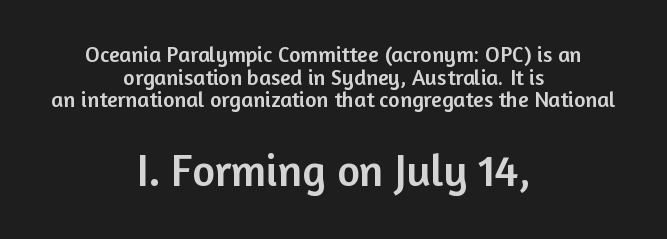
The image shows 44 px sans-serif type, upright; set centered, tight line spacing (1.03x), normal letter spacing, not underlined; the second (bottom) block is 2.0x larger; low stroke contrast and a medium x-height.
